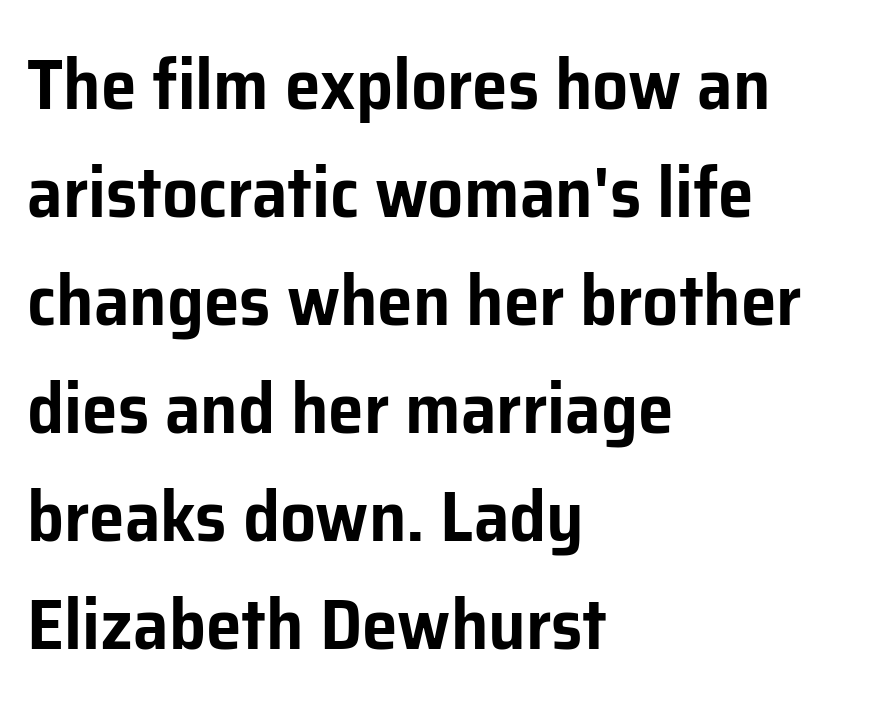
Q: Is the text italic (slanted)? A: No, it is upright.
Q: Is the typeface a serif or a sans-serif typeface? A: Sans-serif.
Q: Is the text underlined? A: No.
Q: How is the paragraph aligned? A: Left-aligned.
Q: Is the spacing between letters normal or unusually wide? A: Normal.
Q: Is the spacing between lines tight, normal or loose? A: Normal.
Q: Width (condensed, normal, or wide)? A: Normal.
Q: Stroke contrast? A: Low.
Q: x-height? A: Medium.
Q: Monospaced? A: No.
